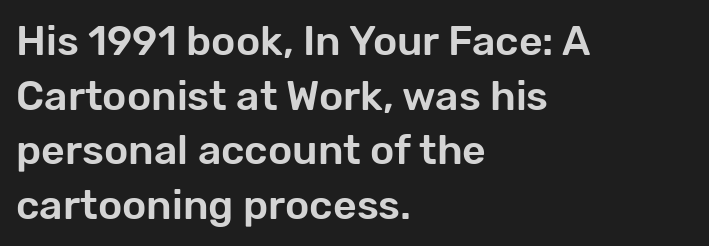
The image shows 41 px sans-serif type, upright; set left-aligned, normal line spacing (1.33x), normal letter spacing, not underlined; low stroke contrast and a medium x-height.
